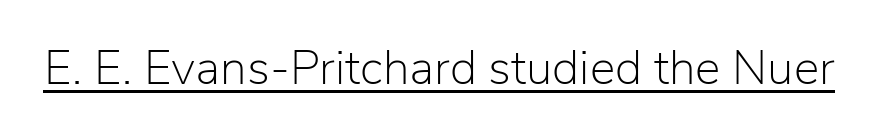
Q: Is the text bold? A: No.
Q: Is the text italic (slanted)? A: No, it is upright.
Q: Is the typeface a serif or a sans-serif typeface? A: Sans-serif.
Q: Is the text underlined? A: Yes.
Q: Is the spacing between letters normal or unusually wide? A: Normal.
Q: Width (condensed, normal, or wide)? A: Normal.
Q: Stroke contrast? A: Low.
Q: x-height? A: Medium.
Q: Monospaced? A: No.
